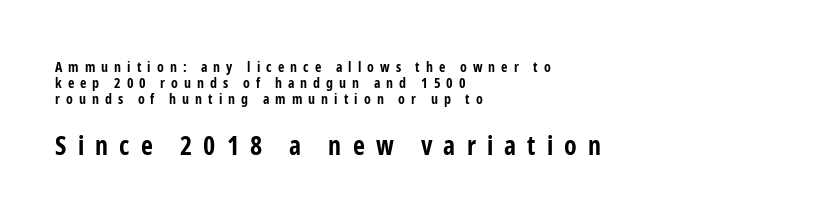
Q: Is the text bold? A: Yes.
Q: Is the text italic (slanted)? A: No, it is upright.
Q: Is the text underlined? A: No.
Q: How is the paragraph aligned? A: Left-aligned.
Q: Is the spacing between letters normal or unusually wide? A: Unusually wide.
Q: Is the spacing between lines tight, normal or loose? A: Tight.
Q: Which block of text is set in a larger size, the first (top) or the second (bottom)? A: The second (bottom) one.
